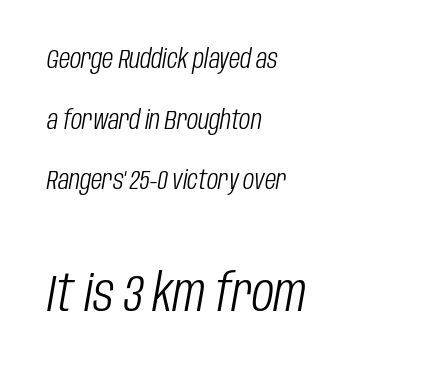
{"italic": "yes", "lean": "right", "slant_degrees": 10, "bold": "no", "weight": "light", "width": "condensed", "stroke_contrast": "low", "x_height": "large", "monospaced": "no", "underline": "no", "align": "left", "line_spacing": "loose", "line_spacing_ratio": 2.33, "letter_spacing": "normal", "letter_spacing_em": 0.0, "larger_block": "second", "size_ratio": 1.96, "glyph_px": 51}
